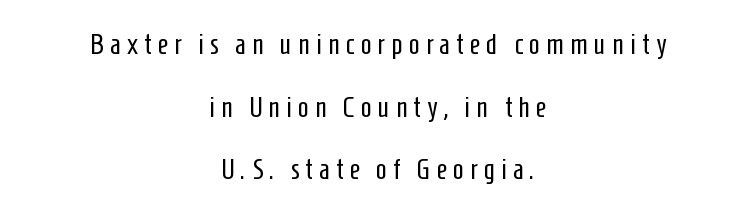
{"serif": "no", "italic": "no", "bold": "no", "weight": "regular", "width": "condensed", "stroke_contrast": "low", "x_height": "medium", "monospaced": "no", "underline": "no", "align": "center", "line_spacing": "loose", "line_spacing_ratio": 2.16, "letter_spacing": "wide", "letter_spacing_em": 0.21, "glyph_px": 29}
